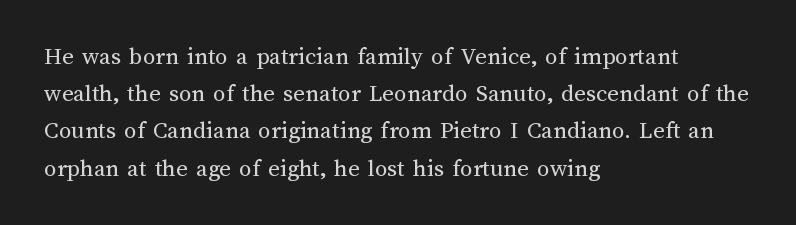
The image shows 25 px text type, upright; set left-aligned, normal line spacing (1.49x), normal letter spacing, not underlined.
